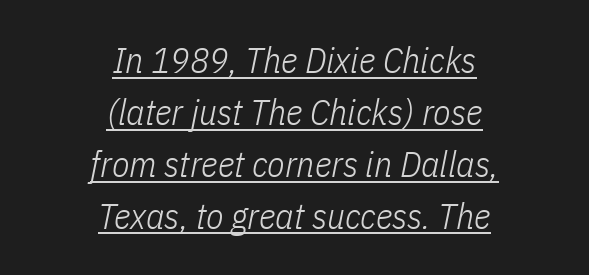
Q: Is the text bold? A: No.
Q: Is the text italic (slanted)? A: Yes, it leans right by about 11 degrees.
Q: Is the text underlined? A: Yes.
Q: How is the paragraph aligned? A: Centered.
Q: Is the spacing between letters normal or unusually wide? A: Normal.
Q: Is the spacing between lines tight, normal or loose? A: Normal.
Q: Width (condensed, normal, or wide)? A: Condensed.
Q: Stroke contrast? A: Low.
Q: x-height? A: Medium.
Q: Monospaced? A: No.
